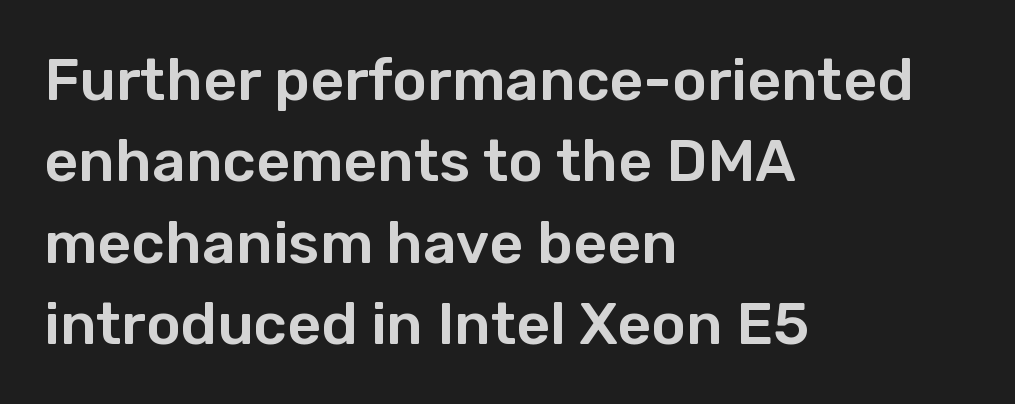
Q: Is the text italic (slanted)? A: No, it is upright.
Q: Is the typeface a serif or a sans-serif typeface? A: Sans-serif.
Q: Is the text underlined? A: No.
Q: How is the paragraph aligned? A: Left-aligned.
Q: Is the spacing between letters normal or unusually wide? A: Normal.
Q: Is the spacing between lines tight, normal or loose? A: Normal.
Q: Width (condensed, normal, or wide)? A: Normal.
Q: Stroke contrast? A: Low.
Q: x-height? A: Medium.
Q: Monospaced? A: No.
